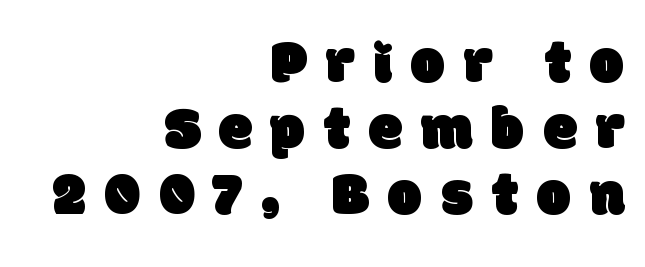
The image shows 61 px sans-serif type; set right-aligned, tight line spacing (1.08x), unusually wide letter spacing (+0.31 em), not underlined; low stroke contrast and a large x-height.
